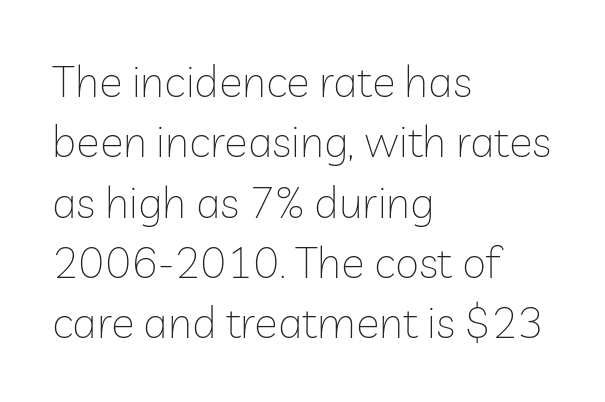
Q: Is the text bold? A: No.
Q: Is the text italic (slanted)? A: No, it is upright.
Q: Is the typeface a serif or a sans-serif typeface? A: Sans-serif.
Q: Is the text underlined? A: No.
Q: How is the paragraph aligned? A: Left-aligned.
Q: Is the spacing between letters normal or unusually wide? A: Normal.
Q: Is the spacing between lines tight, normal or loose? A: Normal.
Q: Width (condensed, normal, or wide)? A: Normal.
Q: Stroke contrast? A: Low.
Q: x-height? A: Medium.
Q: Monospaced? A: No.
